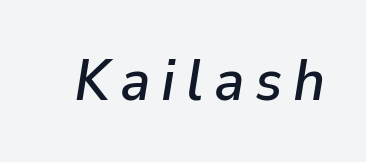
Q: Is the text italic (slanted)? A: Yes, it leans right by about 9 degrees.
Q: Is the text underlined? A: No.
Q: Width (condensed, normal, or wide)? A: Normal.
Q: Stroke contrast? A: Low.
Q: x-height? A: Medium.
Q: Monospaced? A: No.
